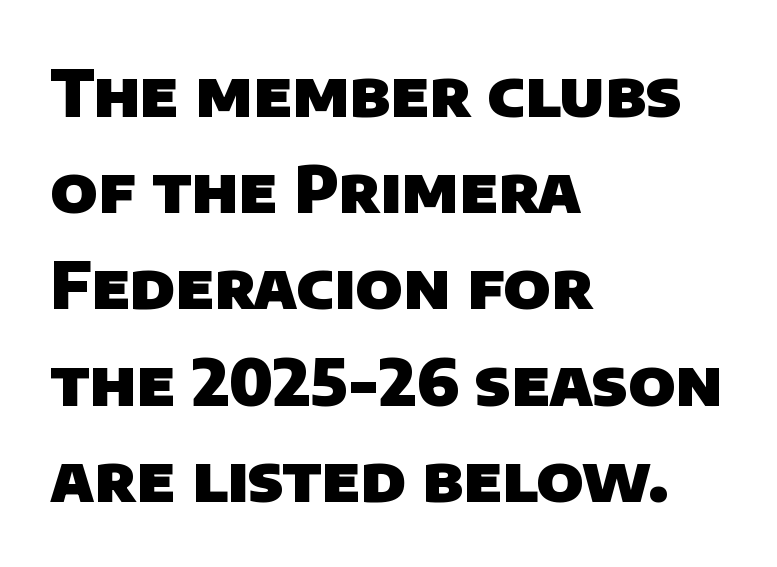
The rows are spaced the way most documents space them. Looks like regular typesetting: each glyph gets only the width it needs. No feet cap the strokes, marking this as sans-serif type. Horizontally, the lines are justified to the leading edge only. Underline: absent.
